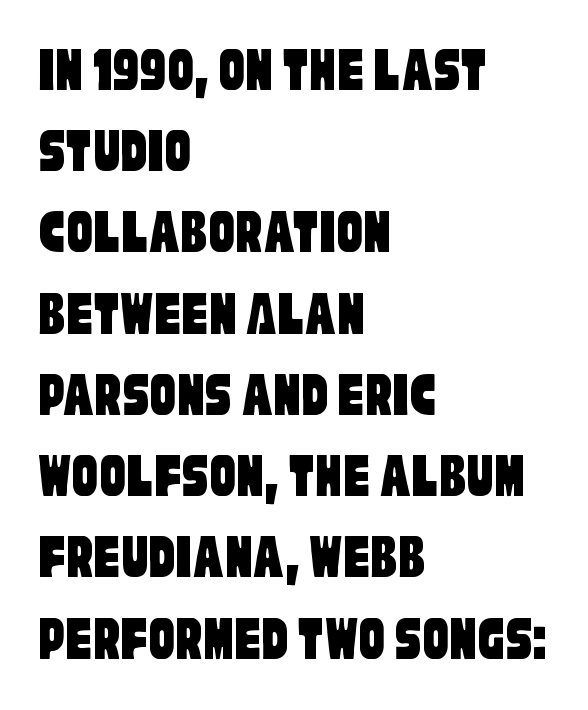
The image shows 65 px condensed sans-serif type; set left-aligned, normal line spacing (1.25x), normal letter spacing, not underlined; low stroke contrast and a large x-height.
